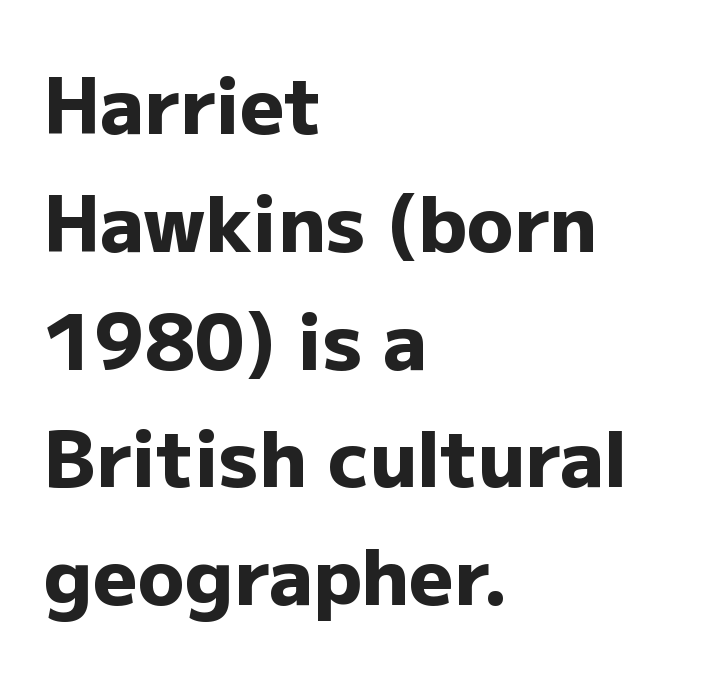
In CSS terms this would be text-align: left. How would I describe the line gaps? Plain and ordinary. This sample uses a sans-serif face. Beneath every word, the page is bare. In terms of weight, the rendering is a true, heavy bold. Inter-character spacing is left at the font's built-in metrics.
